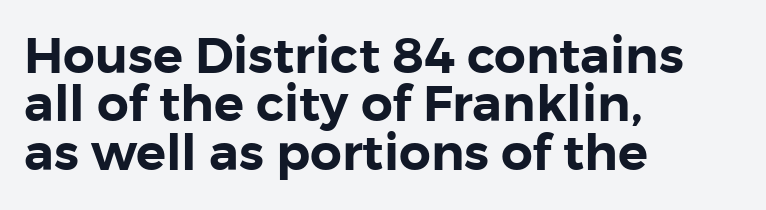
Q: Is the text italic (slanted)? A: No, it is upright.
Q: Is the typeface a serif or a sans-serif typeface? A: Sans-serif.
Q: Is the text underlined? A: No.
Q: How is the paragraph aligned? A: Left-aligned.
Q: Is the spacing between letters normal or unusually wide? A: Normal.
Q: Is the spacing between lines tight, normal or loose? A: Tight.
Q: Width (condensed, normal, or wide)? A: Normal.
Q: Stroke contrast? A: Low.
Q: x-height? A: Medium.
Q: Monospaced? A: No.
